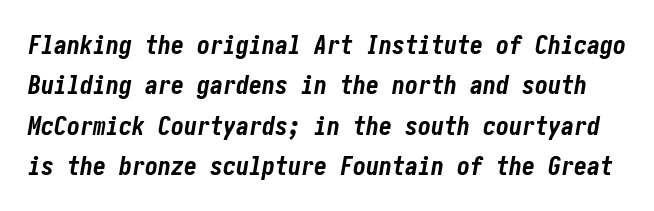
Every character sits at an angle, as italics do. Nothing unusual about the tracking: characters are spaced as the font intends. Each row of text sits above clean, open space. Regular leading. How heavy is the stroke? Heavy — this is a bold.
